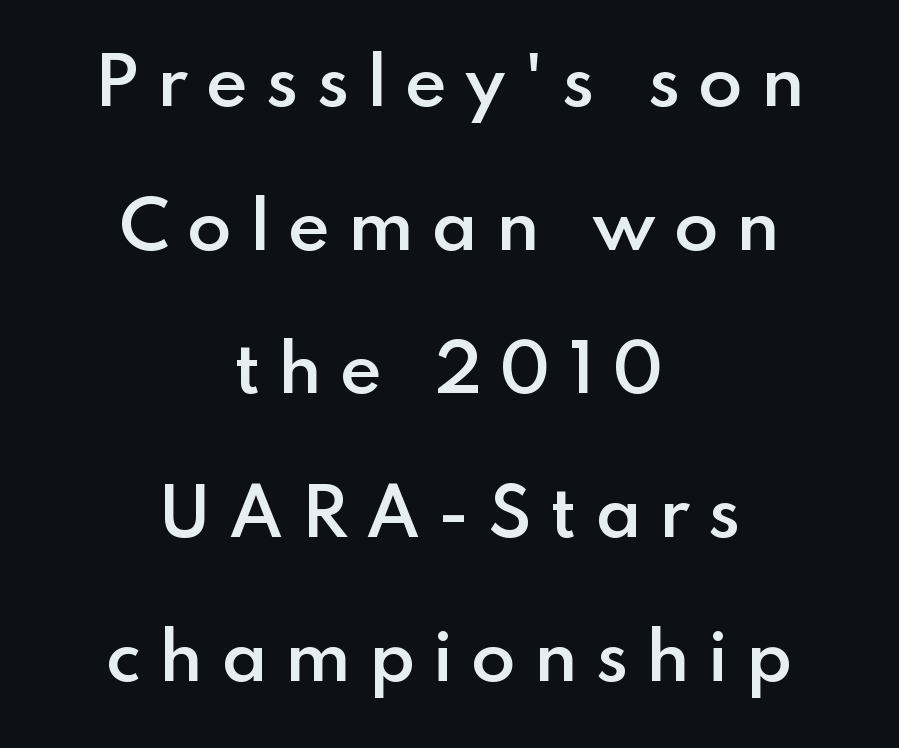
Notice the wide empty band between every row — that's loose leading. This sample has the flowing, uneven cadence of proportional lettering. A bit beefed up — I'd call it semibold rather than bold. A typesetter would label this face a sans.
